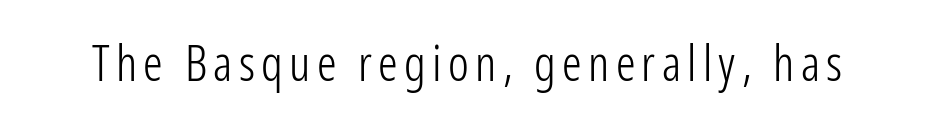
The image shows 49 px light, condensed sans-serif type, upright; set not underlined; low stroke contrast and a medium x-height.
